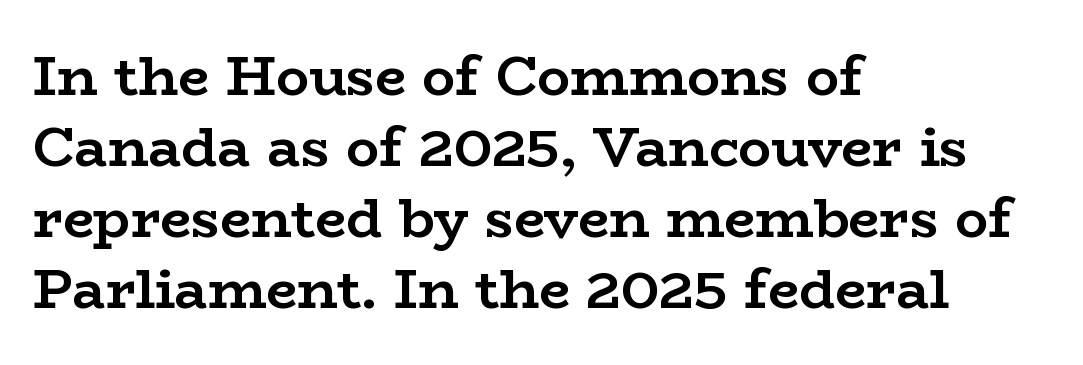
{"serif": "yes", "italic": "no", "bold": "yes", "weight": "semibold", "width": "wide", "stroke_contrast": "low", "x_height": "medium", "monospaced": "no", "underline": "no", "align": "left", "line_spacing": "normal", "line_spacing_ratio": 1.29, "letter_spacing": "normal", "letter_spacing_em": 0.0, "glyph_px": 55}
